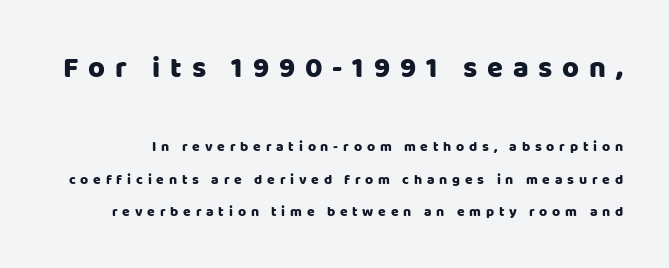
Q: Is the text italic (slanted)? A: No, it is upright.
Q: Is the typeface a serif or a sans-serif typeface? A: Sans-serif.
Q: Is the text underlined? A: No.
Q: Is the spacing between letters normal or unusually wide? A: Unusually wide.
Q: Is the spacing between lines tight, normal or loose? A: Loose.
Q: Which block of text is set in a larger size, the first (top) or the second (bottom)? A: The first (top) one.
Q: Width (condensed, normal, or wide)? A: Normal.
Q: Stroke contrast? A: Low.
Q: x-height? A: Large.
Q: Monospaced? A: No.
